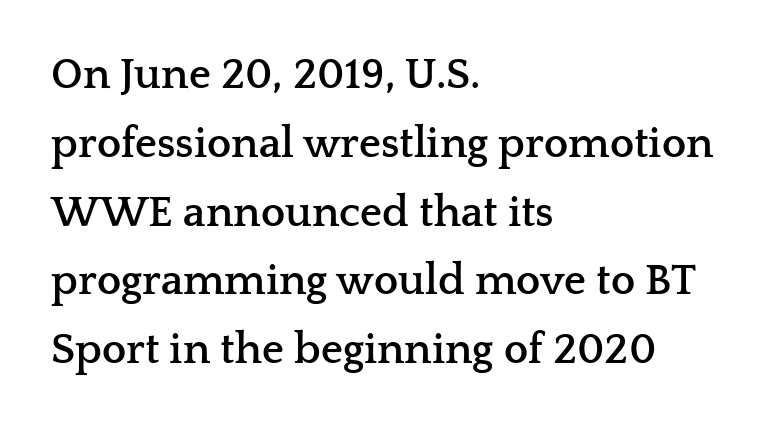
The image shows 43 px semibold, wide serif type, upright; set left-aligned, normal line spacing (1.6x), normal letter spacing, not underlined; low stroke contrast and a medium x-height.
